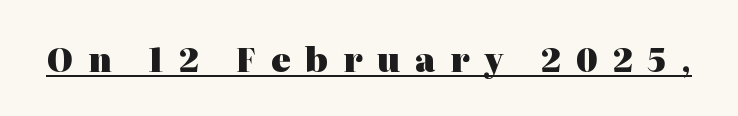
The image shows 33 px heavy serif type, upright; set unusually wide letter spacing (+0.45 em), underlined; high stroke contrast and a medium x-height.
